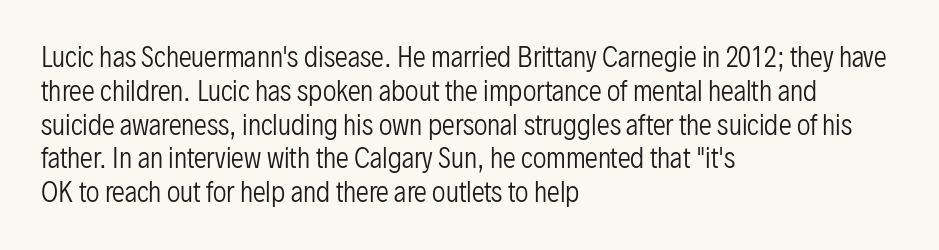
Descenders are the only things crossing below the line. Vertical strokes here are truly vertical. Compared with typical paragraphs, the rows here are spaced about the same. The setting favours the left margin, as ordinary paragraphs usually do.
